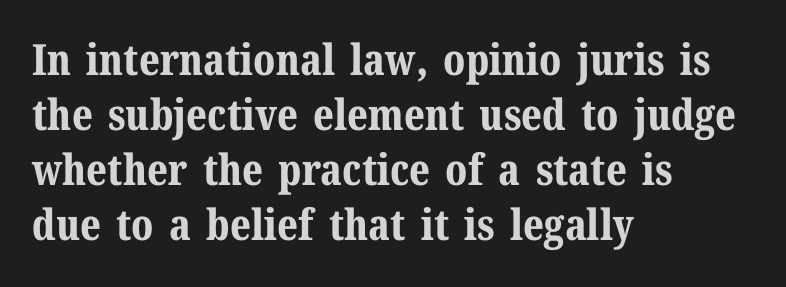
The horizontal fit of the characters is conventional and even. The space between consecutive lines is moderate. Is this a fixed-width face? No — the glyphs have proportional, varying widths. Weight: bold.
